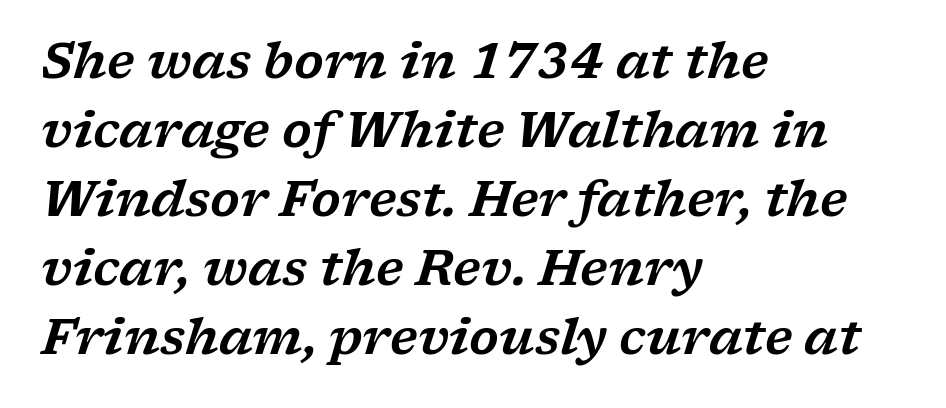
A typesetter would call this proportional, since set widths differ per character. Does the copy run flush right? No — it runs flush left. Small tapered or slab feet sit at the stroke ends, so this counts as serif. Vertically, the passage feels balanced, rows spaced as you'd expect. The font's italic variant was chosen for this text. Descenders hang freely into open space.
